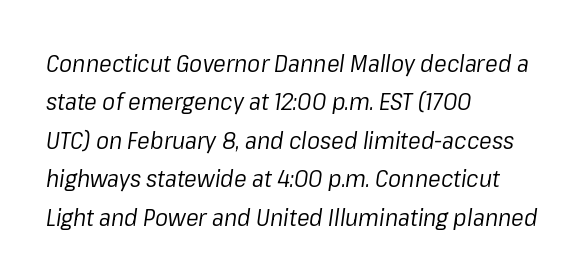
The image shows 24 px text type, italic (leaning right); set left-aligned, normal line spacing (1.6x), normal letter spacing, not underlined.
